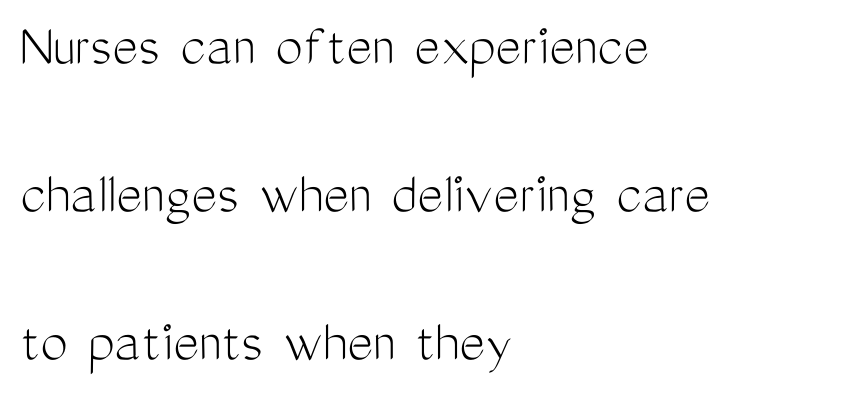
Q: Is the text bold? A: No.
Q: Is the text italic (slanted)? A: No, it is upright.
Q: Is the typeface a serif or a sans-serif typeface? A: Sans-serif.
Q: Is the text underlined? A: No.
Q: How is the paragraph aligned? A: Left-aligned.
Q: Is the spacing between letters normal or unusually wide? A: Normal.
Q: Is the spacing between lines tight, normal or loose? A: Loose.
Q: Width (condensed, normal, or wide)? A: Condensed.
Q: Stroke contrast? A: Medium.
Q: x-height? A: Medium.
Q: Monospaced? A: No.
